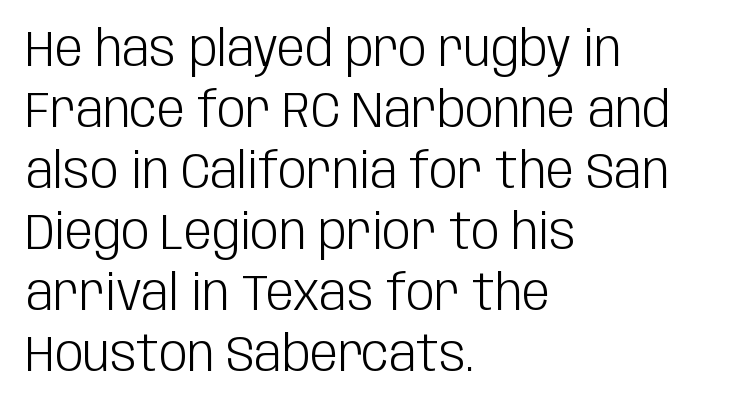
{"serif": "no", "italic": "no", "bold": "no", "weight": "light", "width": "condensed", "stroke_contrast": "low", "x_height": "large", "monospaced": "no", "underline": "no", "align": "left", "line_spacing_ratio": 1.22, "letter_spacing": "normal", "letter_spacing_em": 0.0, "glyph_px": 50}
